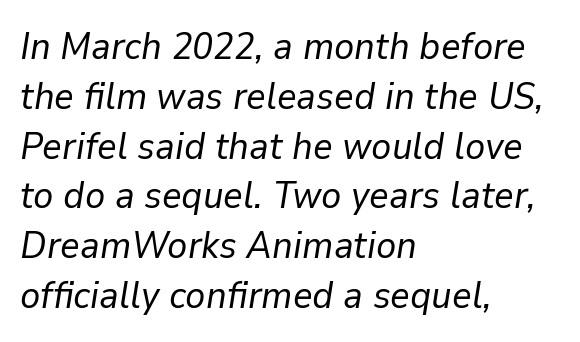
The image shows 38 px regular-weight type, italic (leaning right); set left-aligned, normal line spacing (1.31x), normal letter spacing, not underlined; low stroke contrast and a medium x-height.
